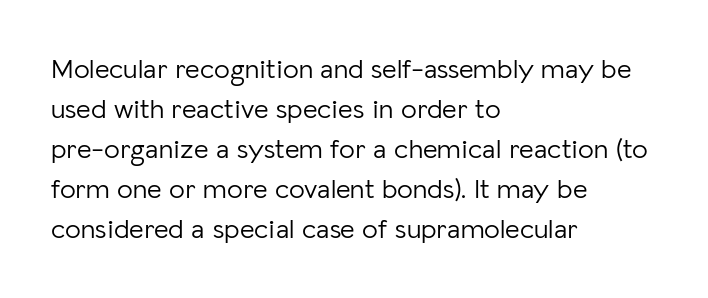
Q: Is the text bold? A: No.
Q: Is the text italic (slanted)? A: No, it is upright.
Q: Is the typeface a serif or a sans-serif typeface? A: Sans-serif.
Q: Is the text underlined? A: No.
Q: How is the paragraph aligned? A: Left-aligned.
Q: Is the spacing between letters normal or unusually wide? A: Normal.
Q: Is the spacing between lines tight, normal or loose? A: Normal.
Q: Width (condensed, normal, or wide)? A: Normal.
Q: Stroke contrast? A: Low.
Q: x-height? A: Medium.
Q: Monospaced? A: No.
